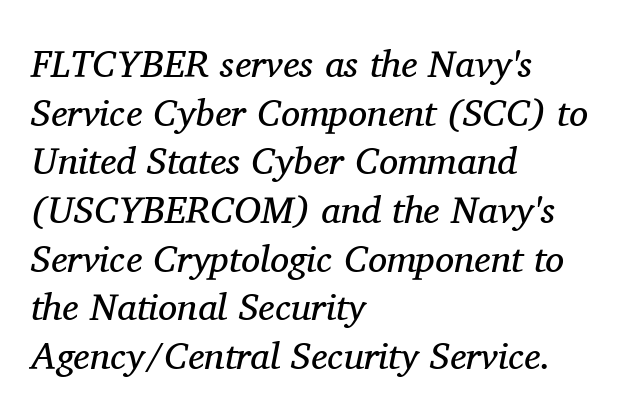
The image shows 38 px regular-weight serif type, italic (leaning right); set left-aligned, normal line spacing (1.28x), normal letter spacing, not underlined; medium stroke contrast and a medium x-height.
